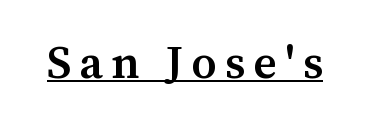
Q: Is the text bold? A: Semi-bold.
Q: Is the text italic (slanted)? A: No, it is upright.
Q: Is the typeface a serif or a sans-serif typeface? A: Serif.
Q: Is the text underlined? A: Yes.
Q: Width (condensed, normal, or wide)? A: Normal.
Q: Stroke contrast? A: Medium.
Q: x-height? A: Medium.
Q: Monospaced? A: No.
